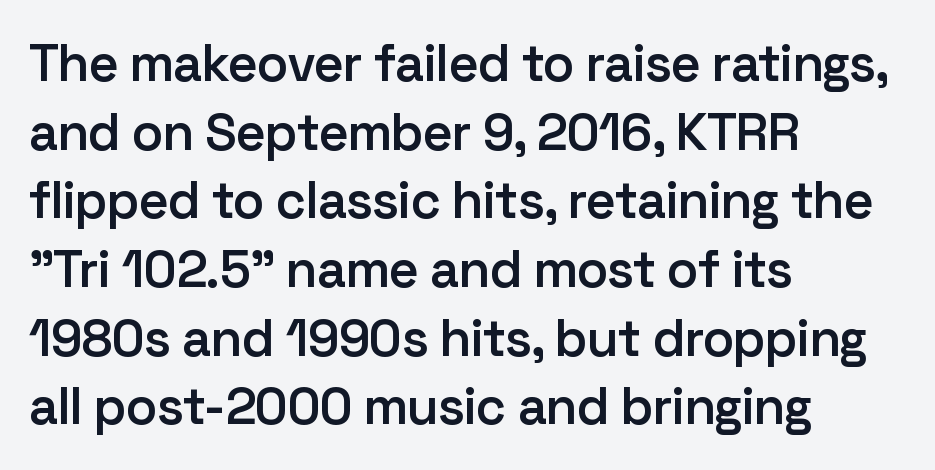
Q: Is the text bold? A: Semi-bold.
Q: Is the text italic (slanted)? A: No, it is upright.
Q: Is the typeface a serif or a sans-serif typeface? A: Sans-serif.
Q: Is the text underlined? A: No.
Q: How is the paragraph aligned? A: Left-aligned.
Q: Is the spacing between letters normal or unusually wide? A: Normal.
Q: Is the spacing between lines tight, normal or loose? A: Normal.
Q: Width (condensed, normal, or wide)? A: Normal.
Q: Stroke contrast? A: Low.
Q: x-height? A: Medium.
Q: Monospaced? A: No.
